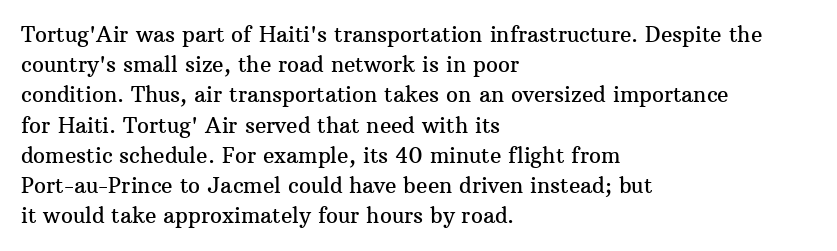
{"italic": "no", "underline": "no", "align": "left", "line_spacing": "normal", "line_spacing_ratio": 1.44, "letter_spacing": "normal", "letter_spacing_em": 0.0, "glyph_px": 21}
